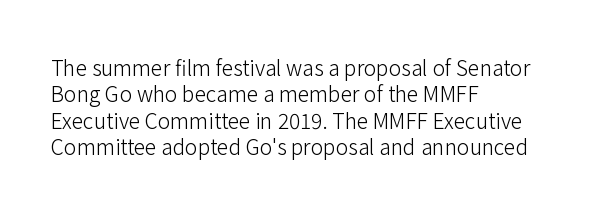
The rendering uses a moderate line-height, typical for paragraphs. Only glyphs here, with clear space below each row. The passage is arranged the way most books set body copy — flush left. Spacing between characters is what you'd get straight out of the box.
